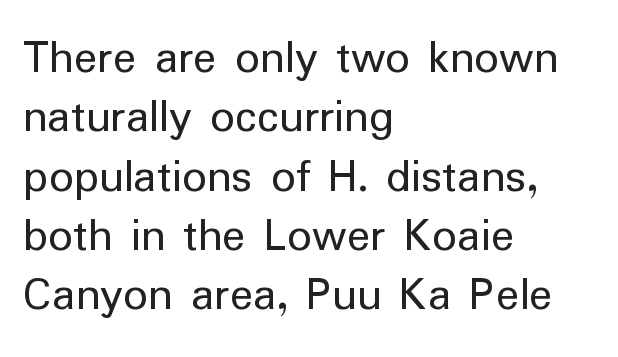
Q: Is the text bold? A: No.
Q: Is the text italic (slanted)? A: No, it is upright.
Q: Is the typeface a serif or a sans-serif typeface? A: Sans-serif.
Q: Is the text underlined? A: No.
Q: How is the paragraph aligned? A: Left-aligned.
Q: Is the spacing between letters normal or unusually wide? A: Normal.
Q: Width (condensed, normal, or wide)? A: Normal.
Q: Stroke contrast? A: Low.
Q: x-height? A: Medium.
Q: Monospaced? A: No.
